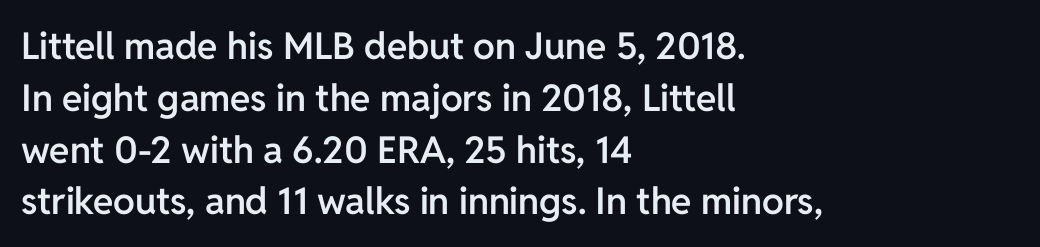
Q: Is the text bold? A: Semi-bold.
Q: Is the text italic (slanted)? A: No, it is upright.
Q: Is the typeface a serif or a sans-serif typeface? A: Sans-serif.
Q: Is the text underlined? A: No.
Q: How is the paragraph aligned? A: Left-aligned.
Q: Is the spacing between letters normal or unusually wide? A: Normal.
Q: Is the spacing between lines tight, normal or loose? A: Normal.
Q: Width (condensed, normal, or wide)? A: Normal.
Q: Stroke contrast? A: Low.
Q: x-height? A: Medium.
Q: Monospaced? A: No.
